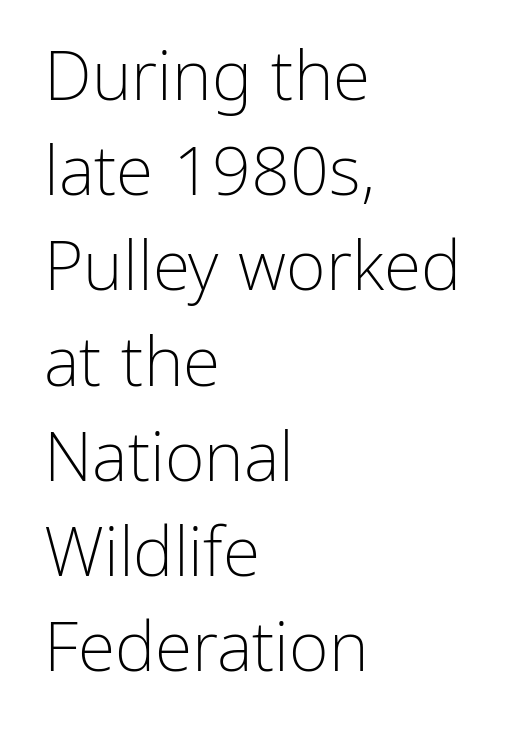
The image shows 68 px light sans-serif type, upright; set left-aligned, normal line spacing (1.4x), normal letter spacing, not underlined; low stroke contrast and a medium x-height.
